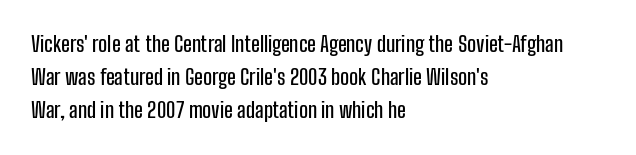
The tracking reads as untouched default to a designer's eye. Anything drawn beneath the words? Only blank space. Leading: standard. The lettering holds an erect, upright posture throughout.
